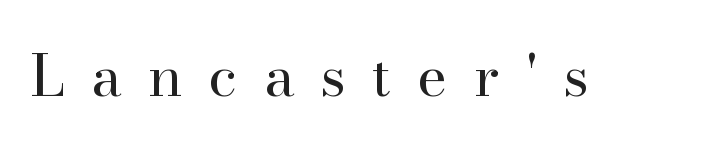
The image shows 58 px regular-weight serif type, upright; set unusually wide letter spacing (+0.45 em), not underlined; high stroke contrast and a small x-height.
